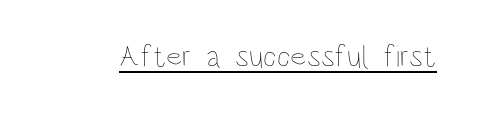
Spacing verdict: proportional, widths tailored to each character. Quick note: underline on. The letters stand straight up with perfectly vertical stems. A typesetter would call this zero additional tracking. This reads as an unemphasized weight, regular at the heaviest.
